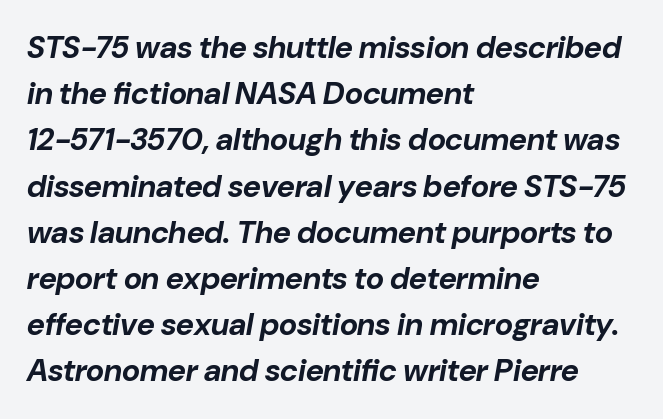
Q: Is the text bold? A: Yes.
Q: Is the text italic (slanted)? A: Yes, it leans right by about 10 degrees.
Q: Is the text underlined? A: No.
Q: How is the paragraph aligned? A: Left-aligned.
Q: Is the spacing between letters normal or unusually wide? A: Normal.
Q: Is the spacing between lines tight, normal or loose? A: Normal.
Q: Width (condensed, normal, or wide)? A: Normal.
Q: Stroke contrast? A: Low.
Q: x-height? A: Medium.
Q: Monospaced? A: No.
